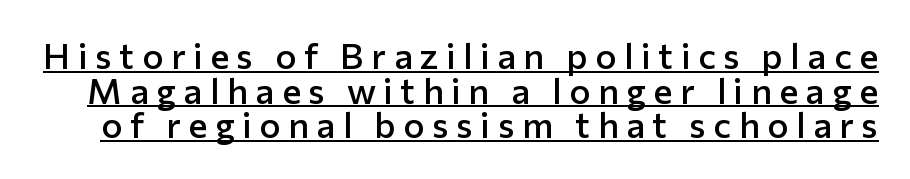
Characters follow at a spacing far wider than the type designer built in. Varying glyph widths throughout — classic text-font behaviour. If you drew a line through each stem, it would be perfectly vertical. What's the leading like? Squeezed, with rows nearly overlapping.
